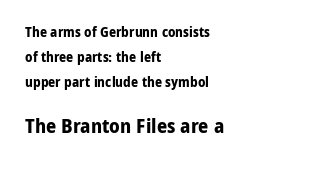
The image shows 20 px bold type, upright; set left-aligned, line spacing 1.79x, normal letter spacing, not underlined; the second (bottom) block is 1.43x larger.
